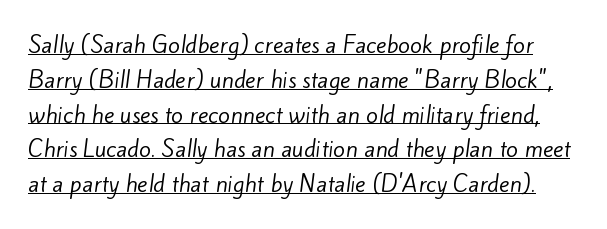
{"bold": "no", "underline": "yes", "line_spacing": "normal", "line_spacing_ratio": 1.58, "letter_spacing": "normal", "letter_spacing_em": 0.0, "glyph_px": 22}
